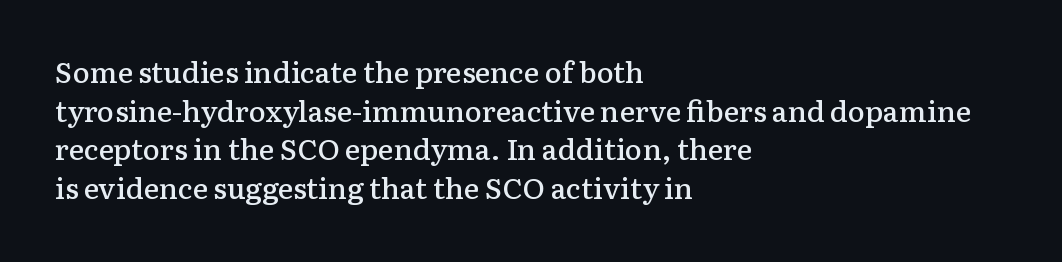
The image shows 29 px semibold serif type, upright; set left-aligned, normal line spacing (1.33x), normal letter spacing, not underlined; low stroke contrast and a medium x-height.
